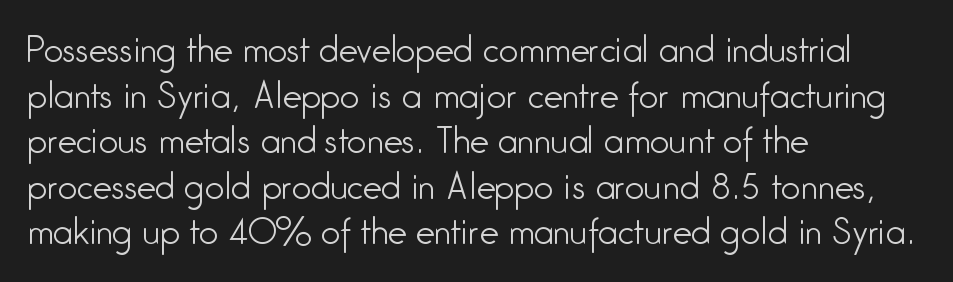
Q: Is the text bold? A: No.
Q: Is the text italic (slanted)? A: No, it is upright.
Q: Is the typeface a serif or a sans-serif typeface? A: Sans-serif.
Q: Is the text underlined? A: No.
Q: How is the paragraph aligned? A: Left-aligned.
Q: Is the spacing between letters normal or unusually wide? A: Normal.
Q: Is the spacing between lines tight, normal or loose? A: Normal.
Q: Width (condensed, normal, or wide)? A: Condensed.
Q: Stroke contrast? A: Low.
Q: x-height? A: Medium.
Q: Monospaced? A: No.
